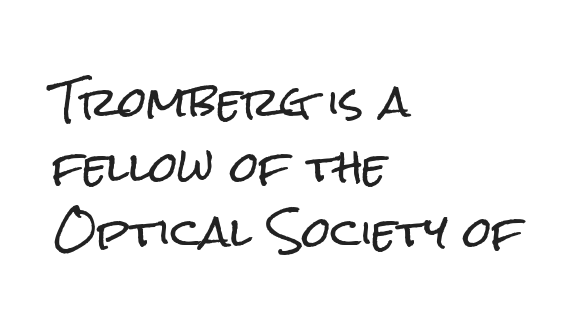
Students, observe: this is what conventionally led text looks like. The strip under each line holds only bare page. Nobody touched the tracking dial on this one. Posture: straight, roman, zero tilt. Character widths vary here, with narrow letters taking less room than wide ones.
